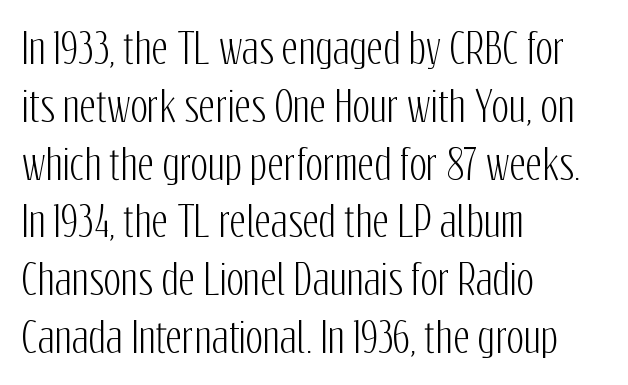
Short and long lines alike share a common starting point at left. Are there feet on the stems? There aren't — it's a sans. Look at the tracking — it's just the regular setting, nothing added. This sample keeps an unexceptional amount of space between lines. Think of a printed novel: that variable character pitch is what you see here. The baseline area is clear.
